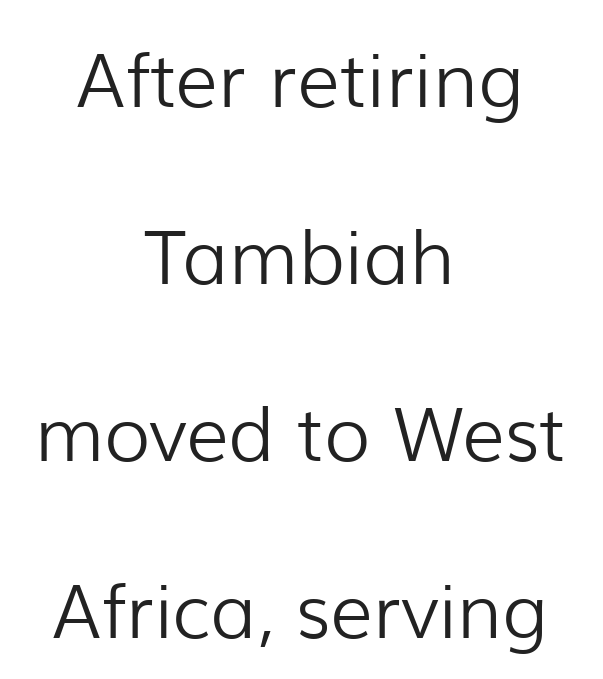
Q: Is the text bold? A: No.
Q: Is the text italic (slanted)? A: No, it is upright.
Q: Is the typeface a serif or a sans-serif typeface? A: Sans-serif.
Q: Is the text underlined? A: No.
Q: How is the paragraph aligned? A: Centered.
Q: Is the spacing between letters normal or unusually wide? A: Normal.
Q: Is the spacing between lines tight, normal or loose? A: Loose.
Q: Width (condensed, normal, or wide)? A: Normal.
Q: Stroke contrast? A: Low.
Q: x-height? A: Medium.
Q: Monospaced? A: No.
